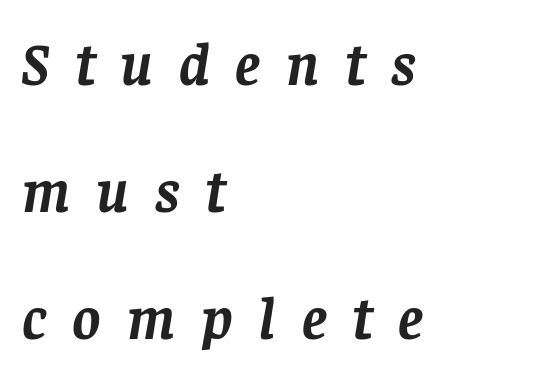
Q: Is the text bold? A: Yes.
Q: Is the text italic (slanted)? A: Yes, it leans right by about 8 degrees.
Q: Is the typeface a serif or a sans-serif typeface? A: Serif.
Q: Is the text underlined? A: No.
Q: How is the paragraph aligned? A: Left-aligned.
Q: Is the spacing between letters normal or unusually wide? A: Unusually wide.
Q: Is the spacing between lines tight, normal or loose? A: Loose.
Q: Width (condensed, normal, or wide)? A: Normal.
Q: Stroke contrast? A: Low.
Q: x-height? A: Large.
Q: Monospaced? A: No.
